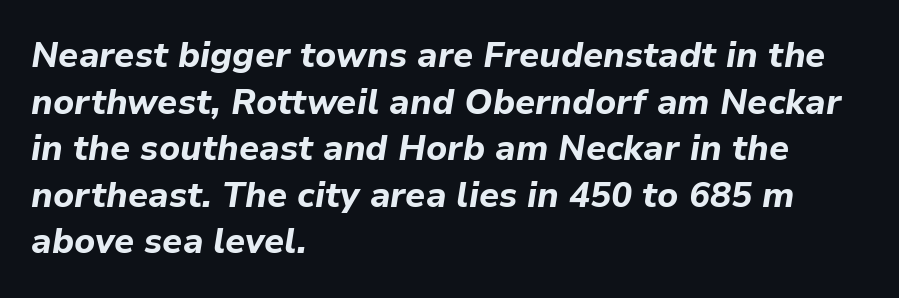
{"italic": "yes", "lean": "right", "slant_degrees": 9, "bold": "yes", "weight": "bold", "width": "normal", "stroke_contrast": "low", "x_height": "medium", "monospaced": "no", "underline": "no", "align": "left", "line_spacing": "normal", "line_spacing_ratio": 1.33, "letter_spacing": "normal", "letter_spacing_em": 0.0, "glyph_px": 35}
